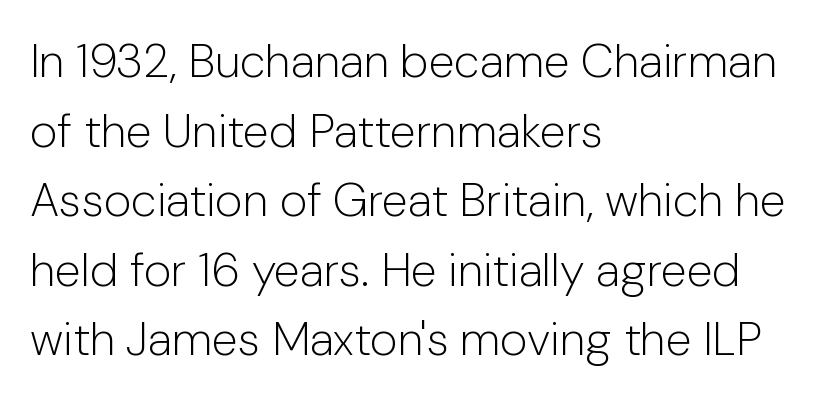
Q: Is the text bold? A: No.
Q: Is the text italic (slanted)? A: No, it is upright.
Q: Is the typeface a serif or a sans-serif typeface? A: Sans-serif.
Q: Is the text underlined? A: No.
Q: How is the paragraph aligned? A: Left-aligned.
Q: Is the spacing between letters normal or unusually wide? A: Normal.
Q: Is the spacing between lines tight, normal or loose? A: Normal.
Q: Width (condensed, normal, or wide)? A: Normal.
Q: Stroke contrast? A: Low.
Q: x-height? A: Medium.
Q: Monospaced? A: No.
